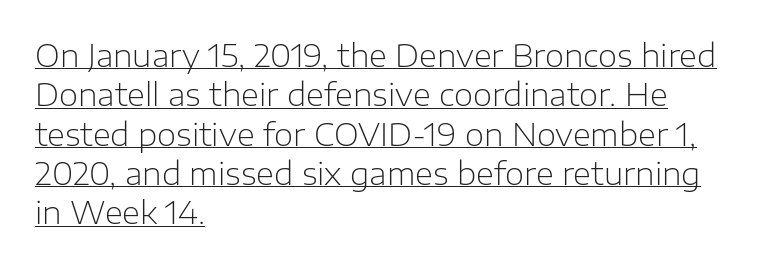
{"serif": "no", "italic": "no", "bold": "no", "weight": "light", "width": "normal", "stroke_contrast": "low", "x_height": "medium", "monospaced": "no", "underline": "yes", "align": "left", "line_spacing": "normal", "line_spacing_ratio": 1.27, "letter_spacing": "normal", "letter_spacing_em": 0.0, "glyph_px": 31}
